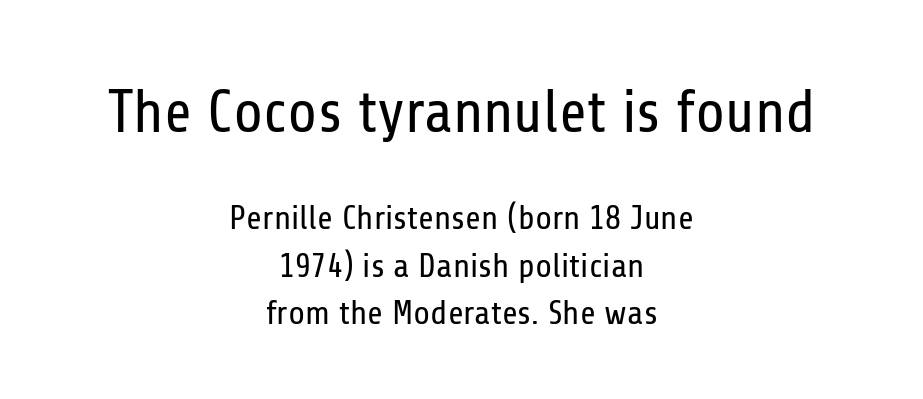
Designer's note — italics off, roman on. Letterform terminals end flat and unadorned throughout the passage. Nobody touched the tracking dial on this one. Is the block centered? Yes — each line is placed symmetrically about the middle. Character widths vary here, with narrow letters taking less room than wide ones. Weight: regular or lighter.
